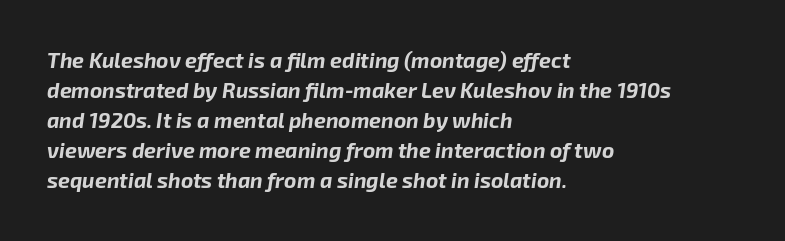
Q: Is the text bold? A: Yes.
Q: Is the text italic (slanted)? A: Yes, it leans right by about 8 degrees.
Q: Is the text underlined? A: No.
Q: How is the paragraph aligned? A: Left-aligned.
Q: Is the spacing between letters normal or unusually wide? A: Normal.
Q: Is the spacing between lines tight, normal or loose? A: Normal.
